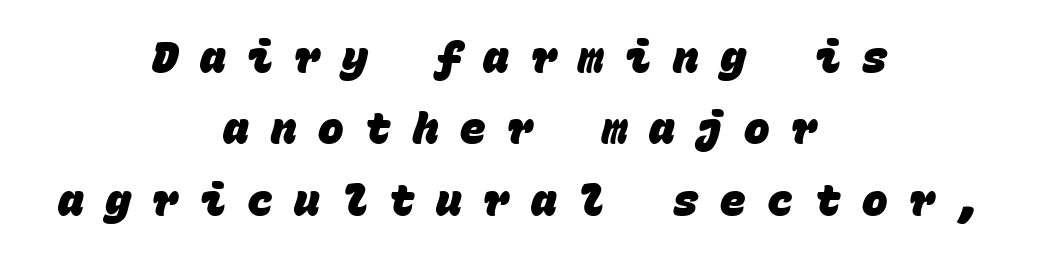
{"serif": "no", "bold": "yes", "weight": "heavy", "width": "normal", "stroke_contrast": "low", "x_height": "large", "monospaced": "yes", "underline": "no", "align": "center", "line_spacing": "normal", "line_spacing_ratio": 1.66, "letter_spacing": "wide", "letter_spacing_em": 0.5, "glyph_px": 43}
